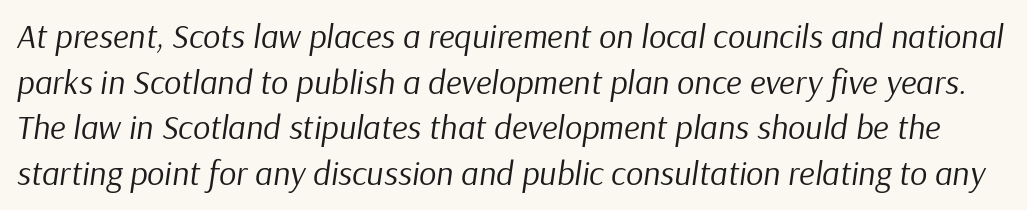
Varying glyph widths throughout — classic text-font behaviour. Glyph-to-glyph distance matches everyday printed text. Caption: face not bold, strokes unweighted. The space beneath each line is pristine and unruled. Vertically, the passage feels balanced, rows spaced as you'd expect. Tall strokes in this sample are angled rather than plumb.
